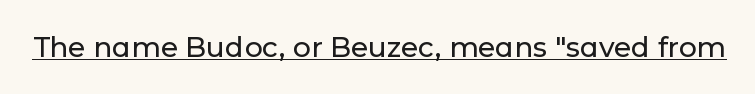
Each line of the rendering has a horizontal stroke beneath the glyphs. The letterforms sit shoulder to shoulder at normal distance. If you drew a line through each stem, it would be perfectly vertical. Nope, no serifs anywhere on these letters. This sample has the flowing, uneven cadence of proportional lettering.
